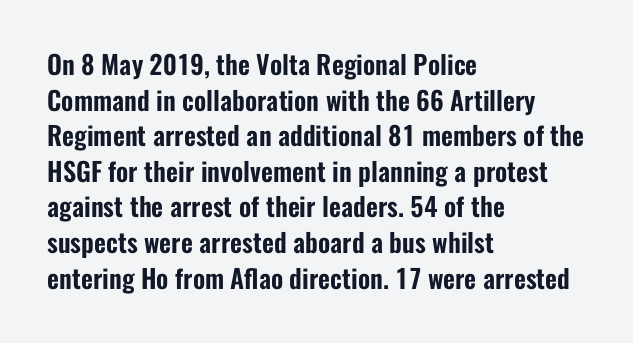
Q: Is the text italic (slanted)? A: No, it is upright.
Q: Is the text underlined? A: No.
Q: How is the paragraph aligned? A: Left-aligned.
Q: Is the spacing between letters normal or unusually wide? A: Normal.
Q: Is the spacing between lines tight, normal or loose? A: Normal.
